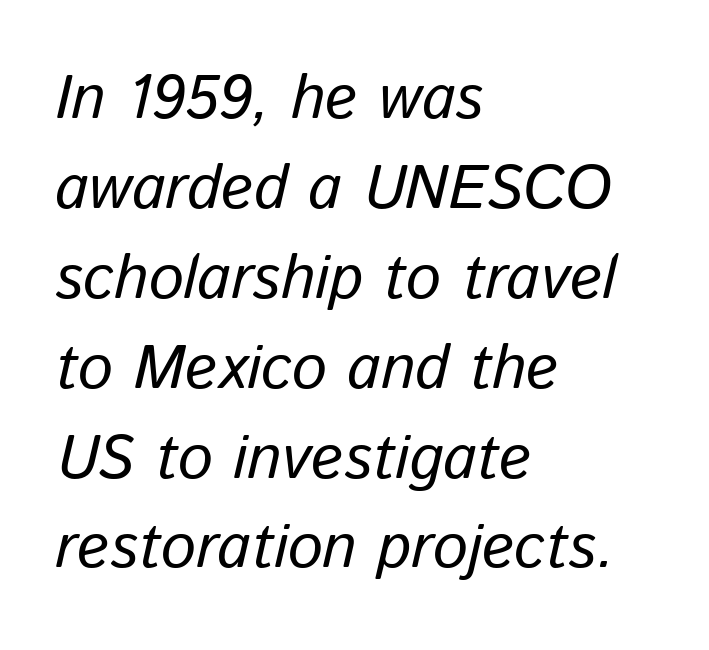
Regular leading. The letters look calm and open, with moderate or lighter stems. No word sits above an underline. Compared with a centered layout, this one pins lines to the left instead.
